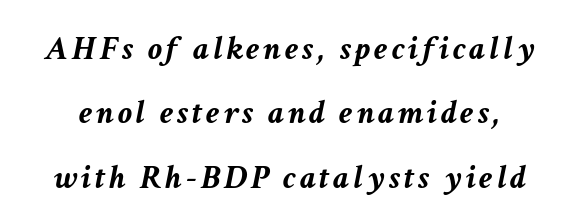
{"italic": "yes", "lean": "right", "slant_degrees": 11, "bold": "yes", "weight": "semibold", "width": "normal", "stroke_contrast": "low", "x_height": "medium", "monospaced": "no", "underline": "no", "line_spacing_ratio": 1.84, "glyph_px": 35}
